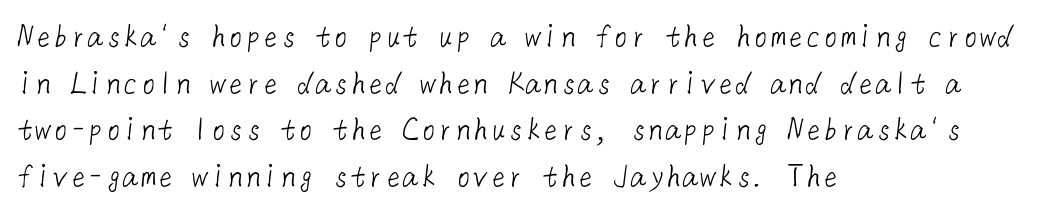
The image shows 35 px light sans-serif type; set left-aligned, normal line spacing (1.33x), normal letter spacing, not underlined; low stroke contrast and a medium x-height.
